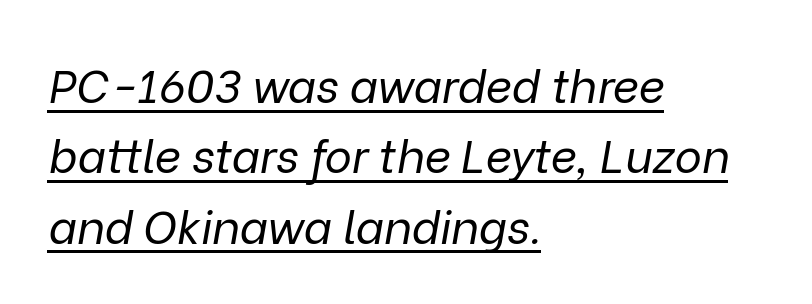
{"italic": "yes", "lean": "right", "slant_degrees": 9, "bold": "no", "weight": "regular", "width": "normal", "stroke_contrast": "low", "x_height": "medium", "monospaced": "no", "underline": "yes", "align": "left", "line_spacing": "normal", "line_spacing_ratio": 1.53, "letter_spacing": "normal", "letter_spacing_em": 0.0, "glyph_px": 46}
